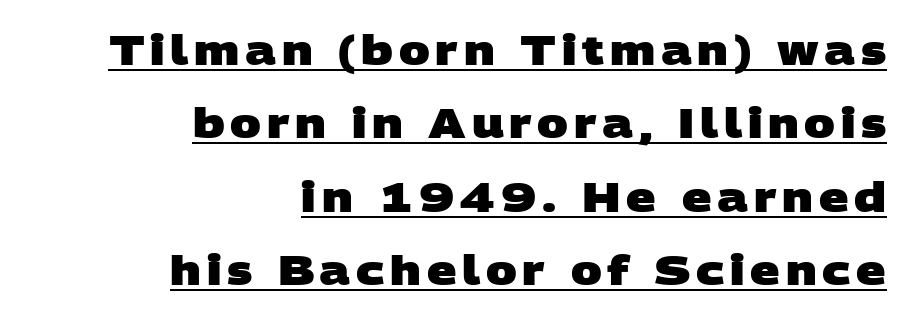
Q: Is the text bold? A: Yes.
Q: Is the typeface a serif or a sans-serif typeface? A: Sans-serif.
Q: Is the text underlined? A: Yes.
Q: How is the paragraph aligned? A: Right-aligned.
Q: Width (condensed, normal, or wide)? A: Wide.
Q: Stroke contrast? A: Low.
Q: x-height? A: Large.
Q: Monospaced? A: No.
